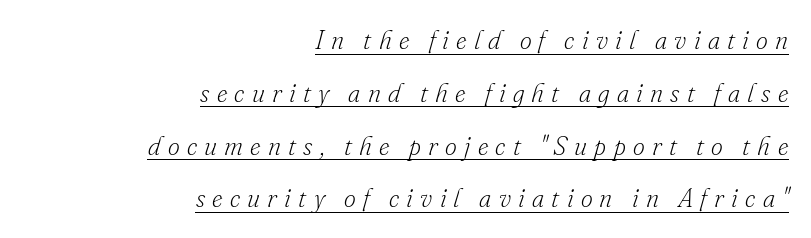
Q: Is the text bold? A: No.
Q: Is the text italic (slanted)? A: Yes, it leans right by about 16 degrees.
Q: Is the text underlined? A: Yes.
Q: How is the paragraph aligned? A: Right-aligned.
Q: Is the spacing between letters normal or unusually wide? A: Unusually wide.
Q: Is the spacing between lines tight, normal or loose? A: Loose.
